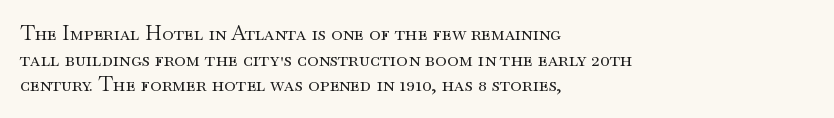
{"italic": "no", "bold": "no", "underline": "no", "align": "left", "line_spacing": "normal", "line_spacing_ratio": 1.28, "letter_spacing": "normal", "letter_spacing_em": 0.0, "glyph_px": 20}
